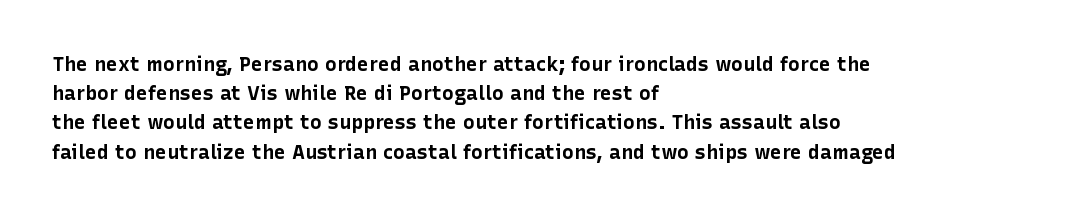
Q: Is the text bold? A: Yes.
Q: Is the text italic (slanted)? A: No, it is upright.
Q: Is the text underlined? A: No.
Q: How is the paragraph aligned? A: Left-aligned.
Q: Is the spacing between letters normal or unusually wide? A: Normal.
Q: Is the spacing between lines tight, normal or loose? A: Normal.
